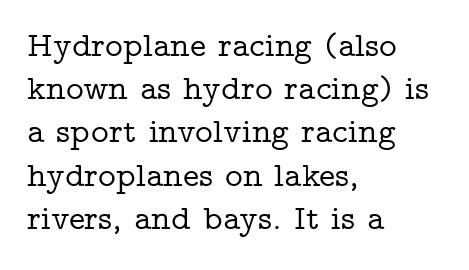
This sample keeps an unexceptional amount of space between lines. Spacing between characters is what you'd get straight out of the box. Character widths vary here, with narrow letters taking less room than wide ones. The zone under the glyphs is completely vacant.
